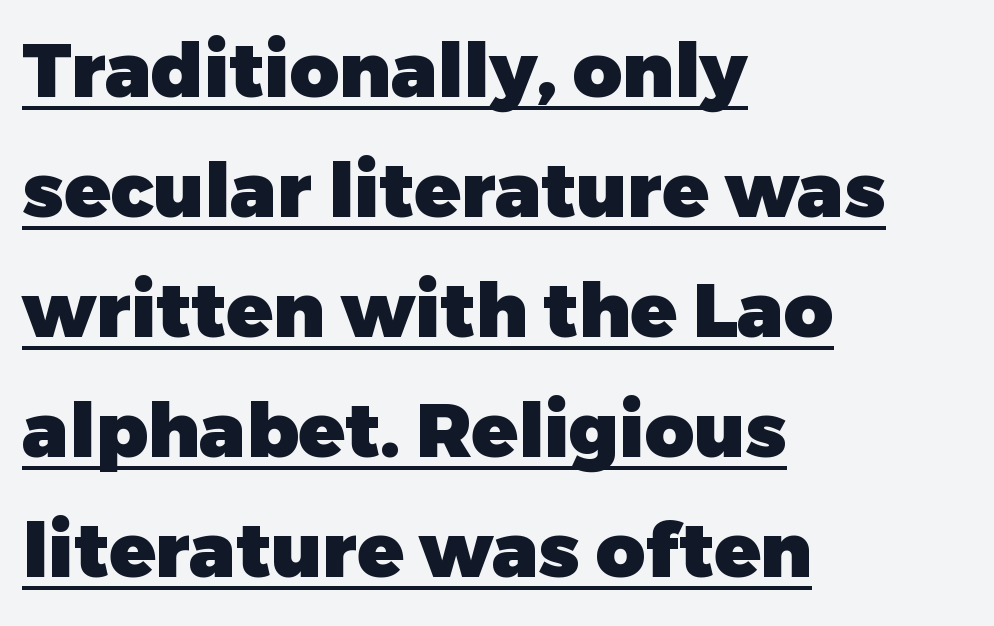
Q: Is the text bold? A: Yes.
Q: Is the text italic (slanted)? A: No, it is upright.
Q: Is the typeface a serif or a sans-serif typeface? A: Sans-serif.
Q: Is the text underlined? A: Yes.
Q: How is the paragraph aligned? A: Left-aligned.
Q: Is the spacing between letters normal or unusually wide? A: Normal.
Q: Is the spacing between lines tight, normal or loose? A: Normal.
Q: Width (condensed, normal, or wide)? A: Normal.
Q: Stroke contrast? A: Low.
Q: x-height? A: Medium.
Q: Monospaced? A: No.
